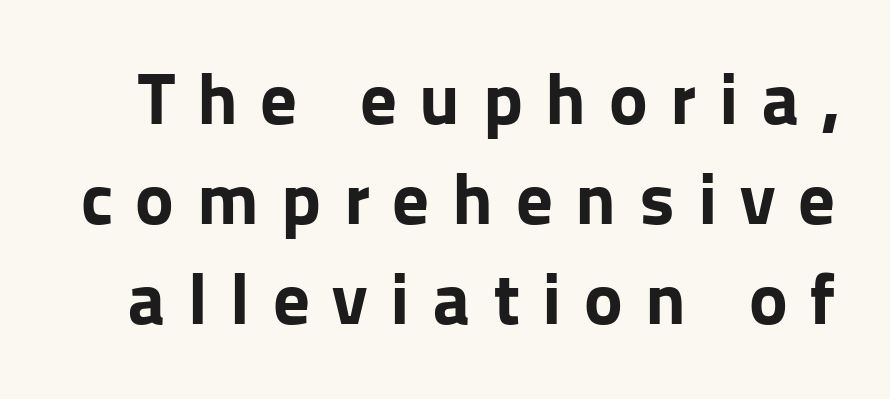
The image shows 73 px bold sans-serif type, upright; set normal line spacing (1.37x), unusually wide letter spacing (+0.31 em), not underlined; low stroke contrast and a medium x-height.
